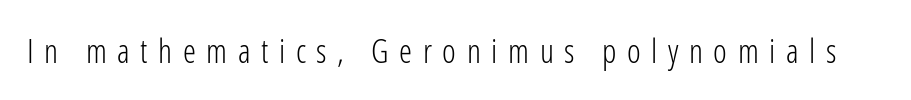
{"serif": "no", "italic": "no", "bold": "no", "weight": "light", "width": "condensed", "stroke_contrast": "low", "x_height": "medium", "monospaced": "no", "underline": "no", "letter_spacing": "wide", "letter_spacing_em": 0.32, "glyph_px": 33}
